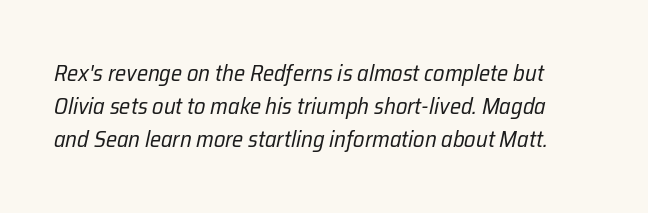
Q: Is the text bold? A: No.
Q: Is the text italic (slanted)? A: Yes, it leans right by about 12 degrees.
Q: Is the text underlined? A: No.
Q: Is the spacing between letters normal or unusually wide? A: Normal.
Q: Is the spacing between lines tight, normal or loose? A: Normal.
